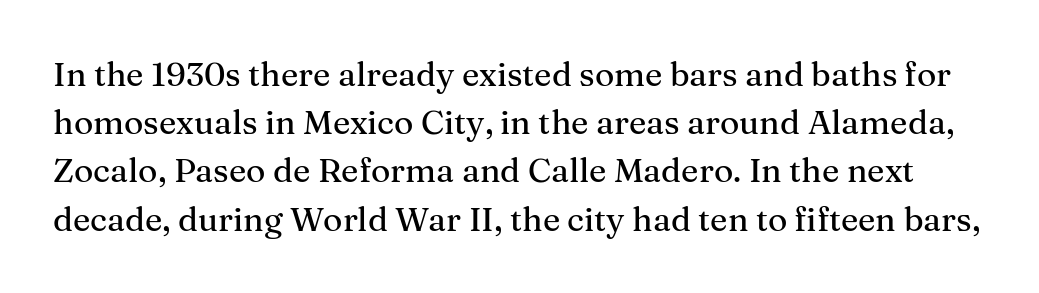
Type without underlining. You could not count columns in this text — the font is proportionally spaced. Rendered with straight, roman letterforms. The passage shown is typeset with a serif family. Leading matches the norm, producing a regular column.
